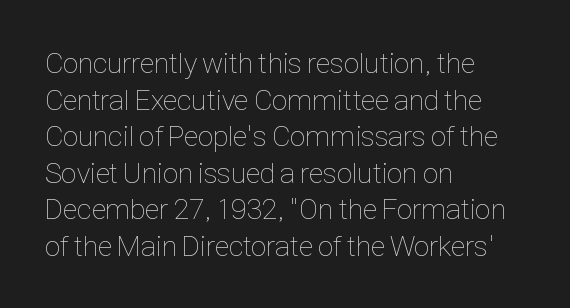
Q: Is the text bold? A: No.
Q: Is the text italic (slanted)? A: No, it is upright.
Q: Is the text underlined? A: No.
Q: How is the paragraph aligned? A: Left-aligned.
Q: Is the spacing between letters normal or unusually wide? A: Normal.
Q: Is the spacing between lines tight, normal or loose? A: Normal.
Q: Width (condensed, normal, or wide)? A: Condensed.
Q: Stroke contrast? A: Low.
Q: x-height? A: Medium.
Q: Monospaced? A: No.
